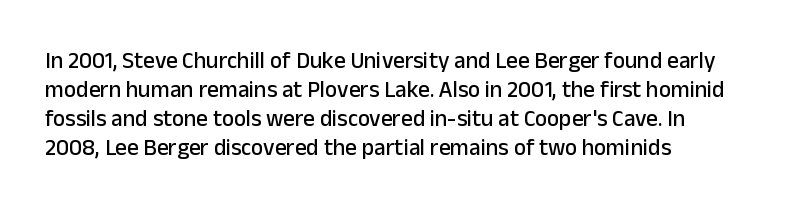
Designer's note — italics off, roman on. Only glyphs here, with clear space below each row. These lines sit exactly where default settings would place them. Caption: standard tracking, unaltered.
